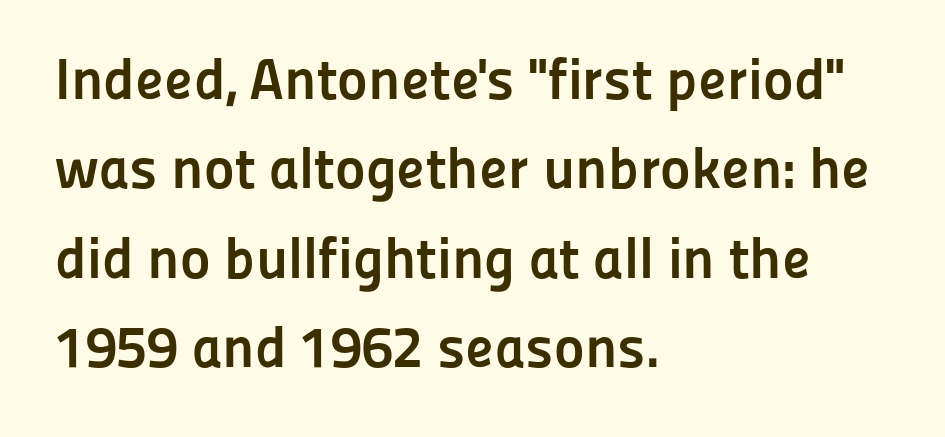
The image shows 58 px semibold sans-serif type, upright; set left-aligned, normal line spacing (1.54x), normal letter spacing, not underlined; low stroke contrast and a medium x-height.
